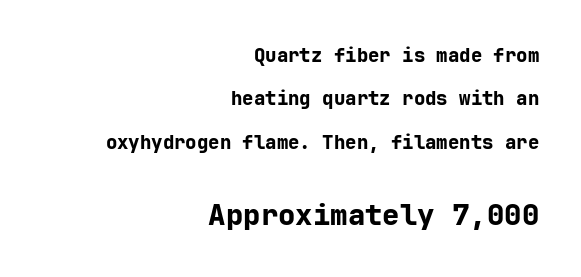
Q: Is the text bold? A: Yes.
Q: Is the text italic (slanted)? A: No, it is upright.
Q: Is the typeface a serif or a sans-serif typeface? A: Sans-serif.
Q: Is the text underlined? A: No.
Q: How is the paragraph aligned? A: Right-aligned.
Q: Is the spacing between letters normal or unusually wide? A: Normal.
Q: Is the spacing between lines tight, normal or loose? A: Loose.
Q: Which block of text is set in a larger size, the first (top) or the second (bottom)? A: The second (bottom) one.
Q: Width (condensed, normal, or wide)? A: Normal.
Q: Stroke contrast? A: Low.
Q: x-height? A: Medium.
